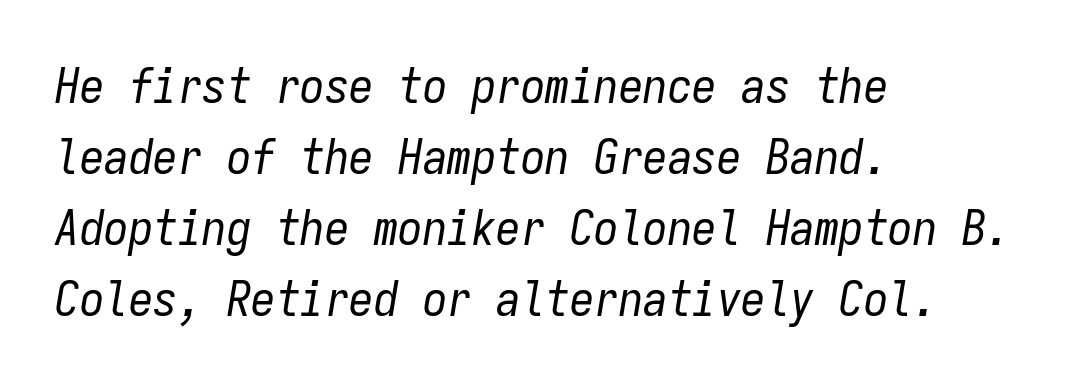
The axis of the letterforms is tilted away from vertical. Heaviness? Minimal to ordinary, like unemphasized prose. Descender tails drop into unmarked territory. Here the designer chose a console-style face with uniform glyph widths.
